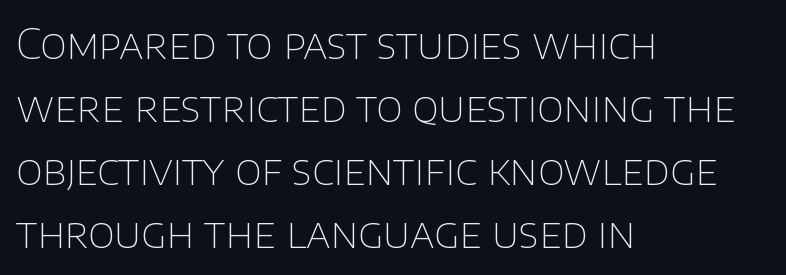
{"serif": "no", "italic": "no", "bold": "no", "weight": "thin", "width": "normal", "stroke_contrast": "low", "x_height": "large", "monospaced": "no", "underline": "no", "align": "left", "line_spacing": "normal", "line_spacing_ratio": 1.54, "letter_spacing": "normal", "letter_spacing_em": 0.0, "glyph_px": 41}
